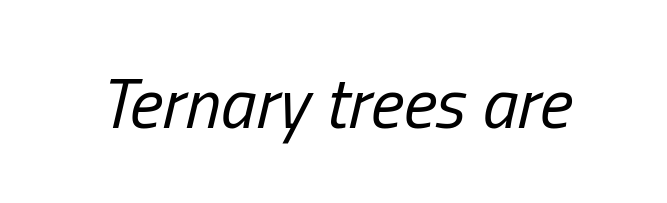
Q: Is the text bold? A: No.
Q: Is the text italic (slanted)? A: Yes, it leans right by about 13 degrees.
Q: Is the text underlined? A: No.
Q: Is the spacing between letters normal or unusually wide? A: Normal.
Q: Width (condensed, normal, or wide)? A: Condensed.
Q: Stroke contrast? A: Low.
Q: x-height? A: Medium.
Q: Monospaced? A: No.
